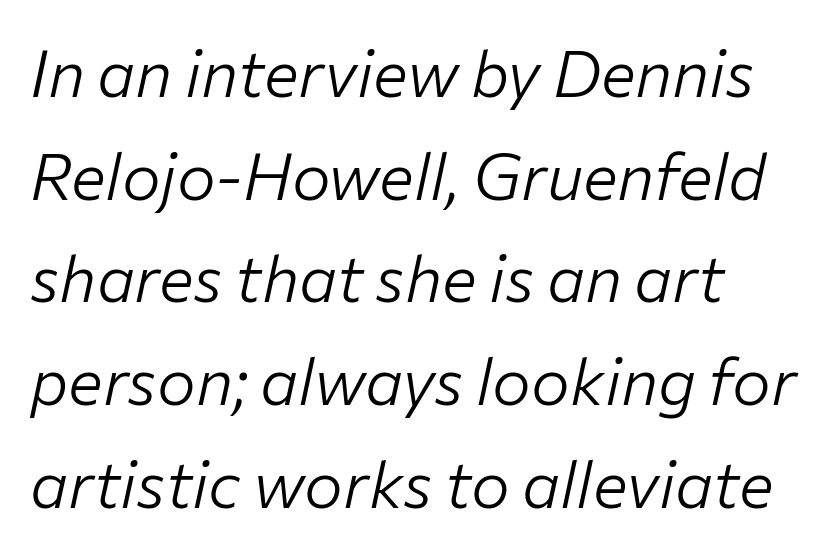
Q: Is the text bold? A: No.
Q: Is the text italic (slanted)? A: Yes, it leans right by about 12 degrees.
Q: Is the text underlined? A: No.
Q: Is the spacing between letters normal or unusually wide? A: Normal.
Q: Is the spacing between lines tight, normal or loose? A: Normal.
Q: Width (condensed, normal, or wide)? A: Normal.
Q: Stroke contrast? A: Low.
Q: x-height? A: Medium.
Q: Monospaced? A: No.
